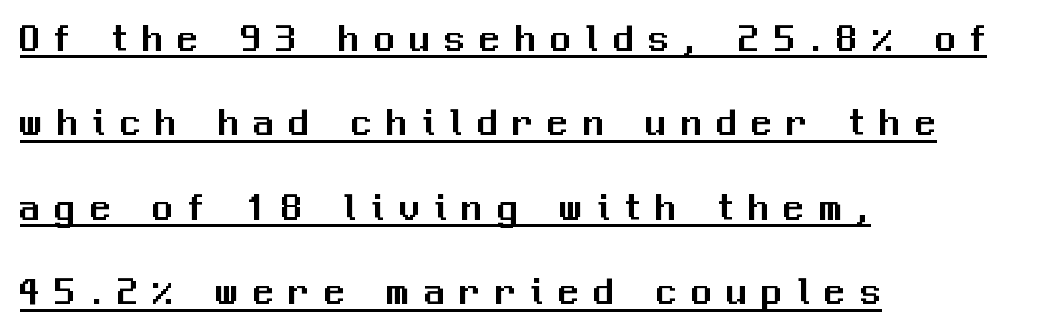
The image shows 41 px sans-serif type, upright; set left-aligned, loose line spacing (2.06x), unusually wide letter spacing (+0.36 em), underlined; medium stroke contrast and a medium x-height.
